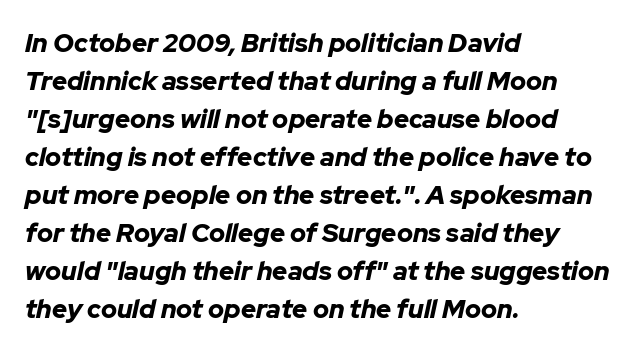
Q: Is the text bold? A: Yes.
Q: Is the text italic (slanted)? A: Yes, it leans right by about 12 degrees.
Q: Is the text underlined? A: No.
Q: How is the paragraph aligned? A: Left-aligned.
Q: Is the spacing between letters normal or unusually wide? A: Normal.
Q: Is the spacing between lines tight, normal or loose? A: Normal.
